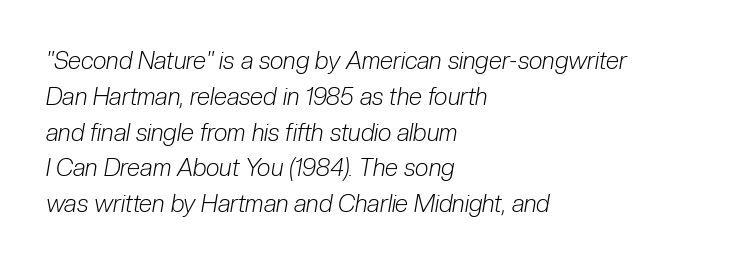
Q: Is the text bold? A: No.
Q: Is the text italic (slanted)? A: Yes, it leans right by about 10 degrees.
Q: Is the text underlined? A: No.
Q: How is the paragraph aligned? A: Left-aligned.
Q: Is the spacing between letters normal or unusually wide? A: Normal.
Q: Is the spacing between lines tight, normal or loose? A: Normal.
